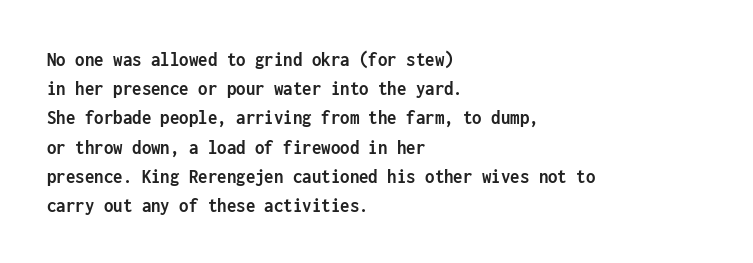
When letters stand straight like this, we call the style roman or upright. Line starts are locked; line ends wander. Quick note: underline off. Words appear dense and cohesive because spacing is normal. A normal amount of white space separates one row of letters from the next.
